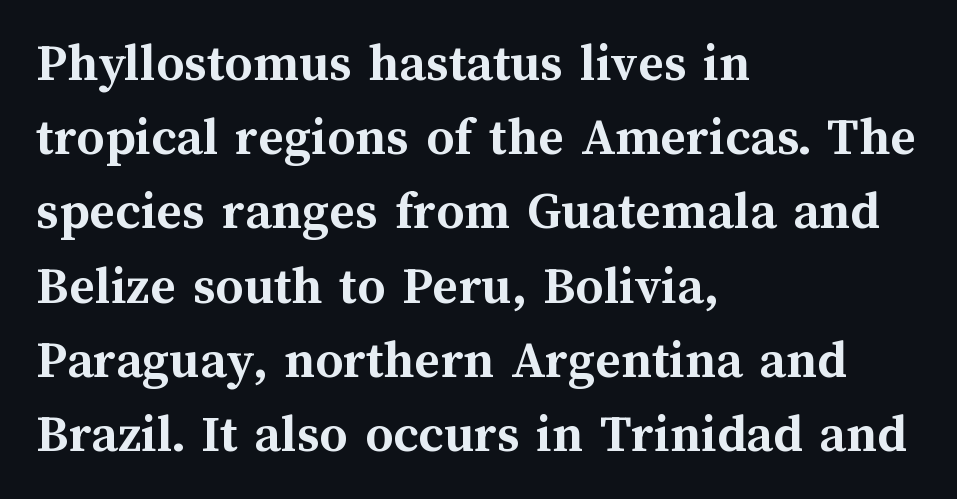
{"italic": "no", "bold": "yes", "weight": "semibold", "width": "normal", "stroke_contrast": "medium", "x_height": "medium", "monospaced": "no", "underline": "no", "align": "left", "line_spacing": "normal", "line_spacing_ratio": 1.35, "letter_spacing": "normal", "letter_spacing_em": 0.0, "glyph_px": 55}
